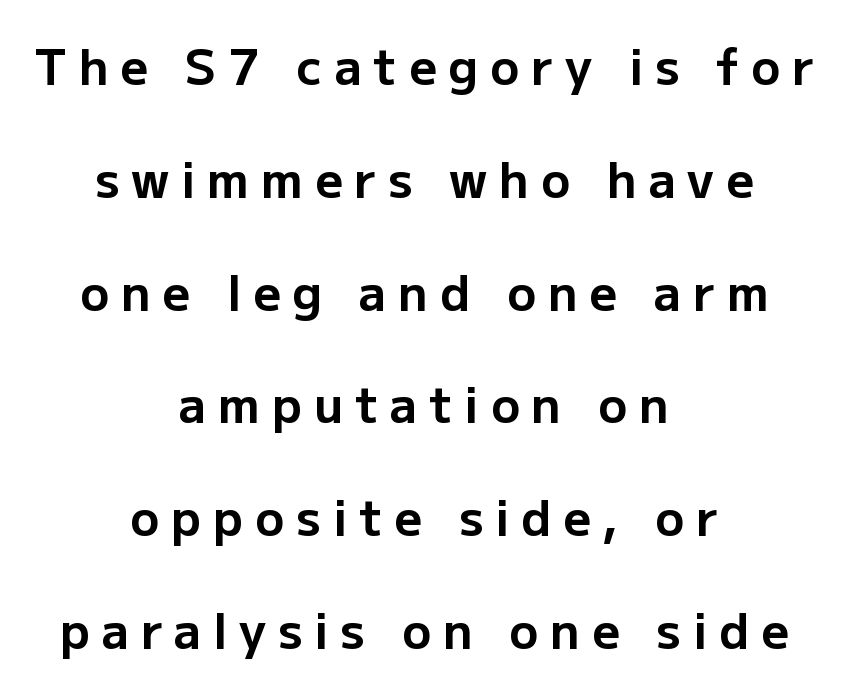
Q: Is the text bold? A: Yes.
Q: Is the text italic (slanted)? A: No, it is upright.
Q: Is the typeface a serif or a sans-serif typeface? A: Sans-serif.
Q: Is the text underlined? A: No.
Q: How is the paragraph aligned? A: Centered.
Q: Is the spacing between letters normal or unusually wide? A: Unusually wide.
Q: Is the spacing between lines tight, normal or loose? A: Loose.
Q: Width (condensed, normal, or wide)? A: Normal.
Q: Stroke contrast? A: Low.
Q: x-height? A: Medium.
Q: Monospaced? A: No.
